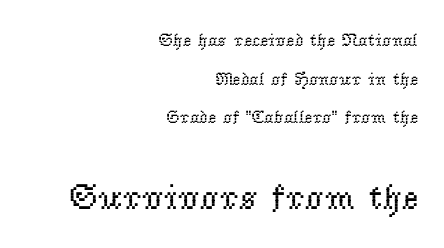
Q: Is the text bold? A: No.
Q: Is the text italic (slanted)? A: No, it is upright.
Q: Is the typeface a serif or a sans-serif typeface? A: Serif.
Q: Is the text underlined? A: No.
Q: How is the paragraph aligned? A: Right-aligned.
Q: Is the spacing between letters normal or unusually wide? A: Normal.
Q: Is the spacing between lines tight, normal or loose? A: Loose.
Q: Which block of text is set in a larger size, the first (top) or the second (bottom)? A: The second (bottom) one.
Q: Width (condensed, normal, or wide)? A: Normal.
Q: Stroke contrast? A: Low.
Q: x-height? A: Small.
Q: Monospaced? A: No.
